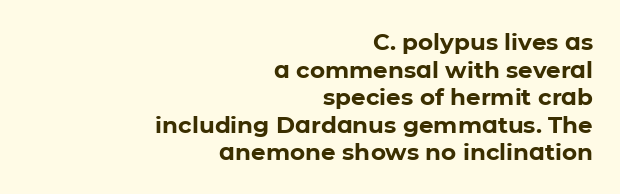
The image shows 23 px bold type, upright; set right-aligned, line spacing 1.2x, normal letter spacing, not underlined.
